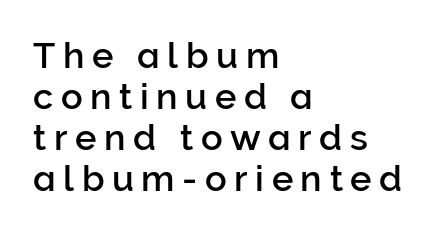
The image shows 36 px sans-serif type, upright; set left-aligned, tight line spacing (1.14x), unusually wide letter spacing (+0.21 em), not underlined; low stroke contrast and a medium x-height.
